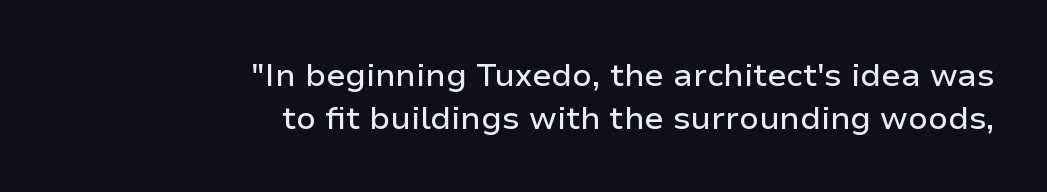
Q: Is the text italic (slanted)? A: No, it is upright.
Q: Is the typeface a serif or a sans-serif typeface? A: Sans-serif.
Q: Is the text underlined? A: No.
Q: How is the paragraph aligned? A: Right-aligned.
Q: Is the spacing between letters normal or unusually wide? A: Normal.
Q: Is the spacing between lines tight, normal or loose? A: Normal.
Q: Width (condensed, normal, or wide)? A: Normal.
Q: Stroke contrast? A: Low.
Q: x-height? A: Medium.
Q: Monospaced? A: No.
